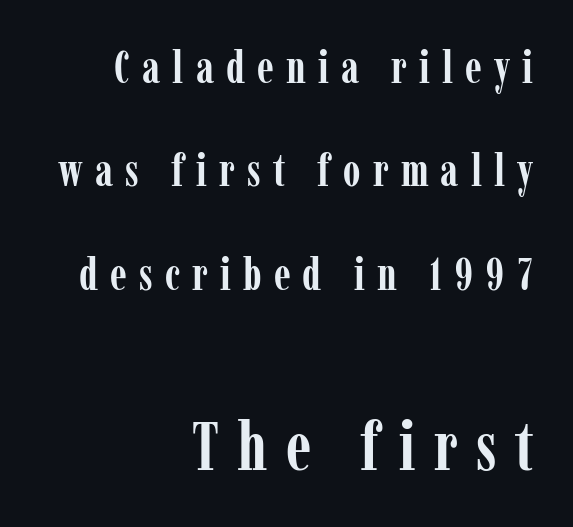
The image shows 68 px semibold, condensed serif type, upright; set right-aligned, loose line spacing (2.3x), unusually wide letter spacing (+0.27 em), not underlined; the second (bottom) block is 1.51x larger; low stroke contrast and a medium x-height.
